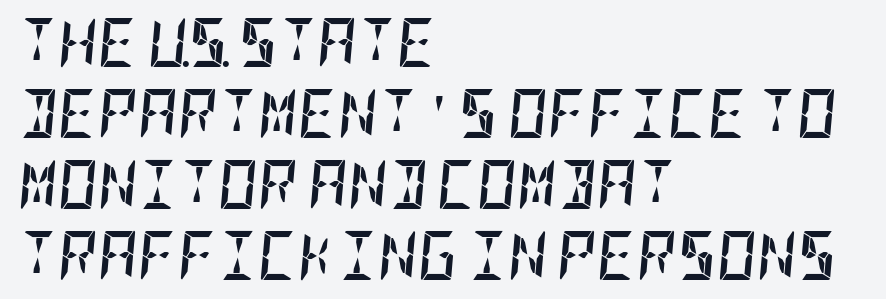
Nobody touched the tracking dial on this one. The lines sit at an ordinary, default distance from one another. Does the lettering tilt? It does — this is italic. The typesetting leans heavy: a genuine bold. Casual observation: everything's shoved over to the left.
